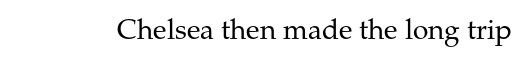
Q: Is the text bold? A: No.
Q: Is the text italic (slanted)? A: No, it is upright.
Q: Is the typeface a serif or a sans-serif typeface? A: Serif.
Q: Is the text underlined? A: No.
Q: Is the spacing between letters normal or unusually wide? A: Normal.
Q: Width (condensed, normal, or wide)? A: Normal.
Q: Stroke contrast? A: Medium.
Q: x-height? A: Medium.
Q: Monospaced? A: No.
